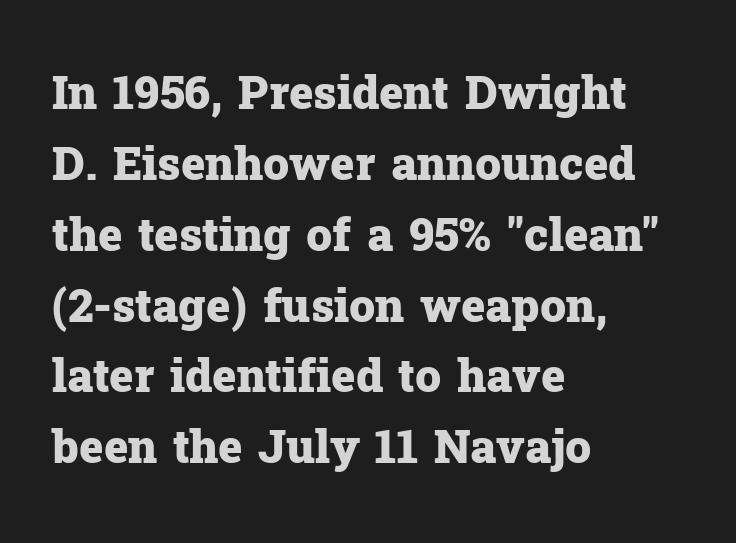
{"serif": "yes", "italic": "no", "bold": "yes", "weight": "heavy", "width": "normal", "stroke_contrast": "low", "x_height": "medium", "monospaced": "no", "underline": "no", "align": "left", "line_spacing": "normal", "line_spacing_ratio": 1.54, "letter_spacing": "normal", "letter_spacing_em": 0.0, "glyph_px": 46}
